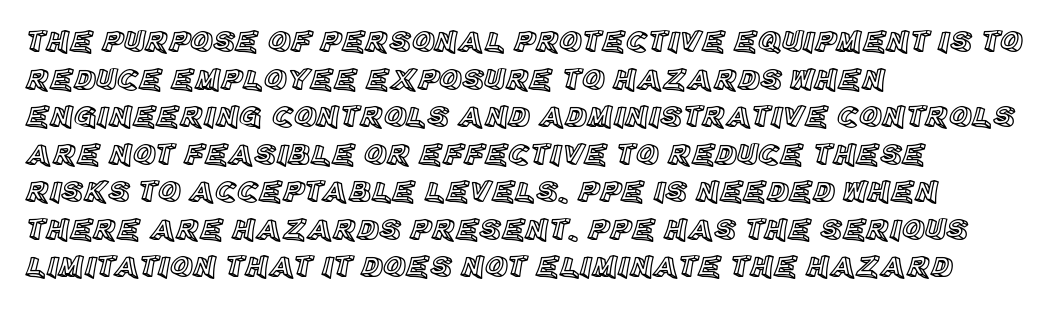
Q: Is the text italic (slanted)? A: Yes.
Q: Is the text underlined? A: No.
Q: How is the paragraph aligned? A: Left-aligned.
Q: Is the spacing between letters normal or unusually wide? A: Normal.
Q: Width (condensed, normal, or wide)? A: Normal.
Q: x-height? A: Large.
Q: Monospaced? A: No.
